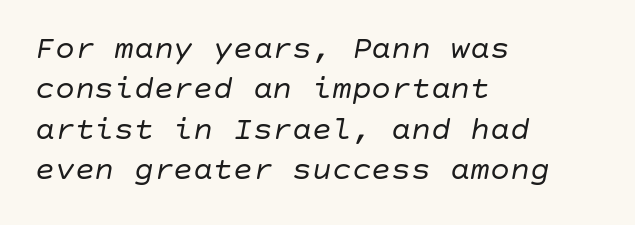
The image shows 33 px regular-weight type, italic (leaning right); set left-aligned, line spacing 1.22x, normal letter spacing, not underlined; low stroke contrast and a large x-height.
